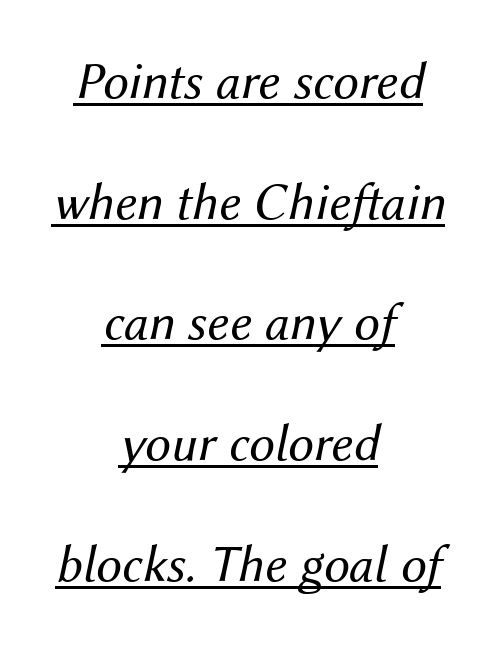
The letters look calm and open, with moderate or lighter stems. Character widths vary here, with narrow letters taking less room than wide ones. The letterforms sit shoulder to shoulder at normal distance. Each new line begins a long way beneath the previous one. Centered paragraph, ragged on both sides.
